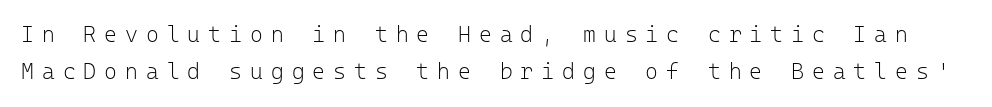
The image shows 22 px text type, upright; set normal line spacing (1.7x), unusually wide letter spacing (+0.36 em), not underlined.
